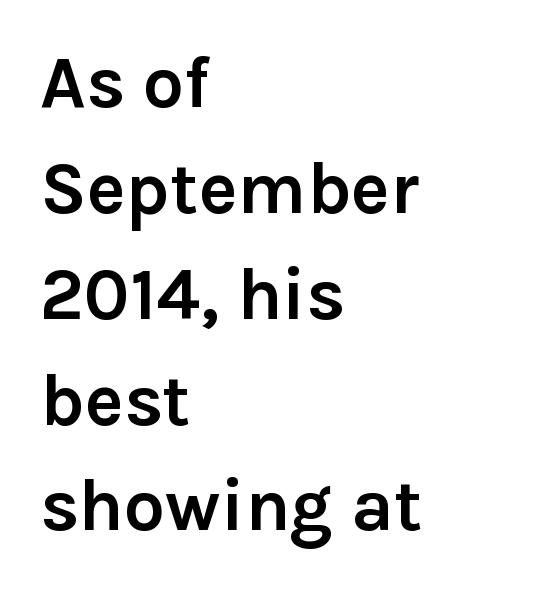
Every row of glyphs begins at an identical x-position on the left. Every stem runs plumb, perpendicular to the baseline. Chunky letters — that's bold for sure. Baseline-to-baseline distance is the conventional proportion of letter height. Quick note: underline off. No feet cap the strokes, marking this as sans-serif type.
